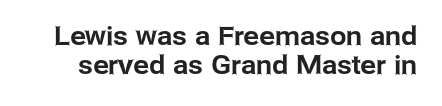
{"italic": "no", "underline": "no", "line_spacing": "tight", "line_spacing_ratio": 1.11, "letter_spacing": "normal", "letter_spacing_em": 0.0, "glyph_px": 26}
